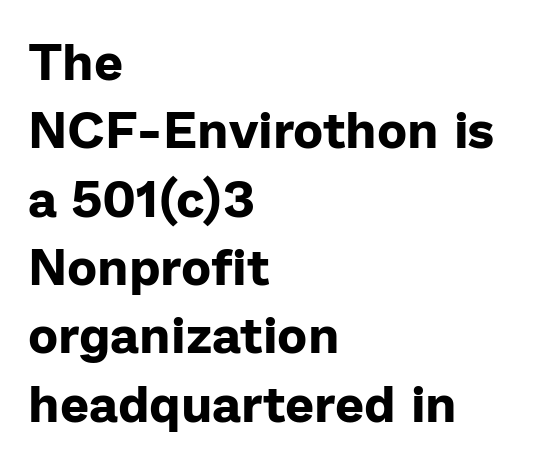
Characters follow at the spacing the type designer built in. Look at the stroke-to-counter ratio: heavy, a bold. A typesetter would call this leading conventional body-copy spacing. The space beneath each line is pristine and unruled.
